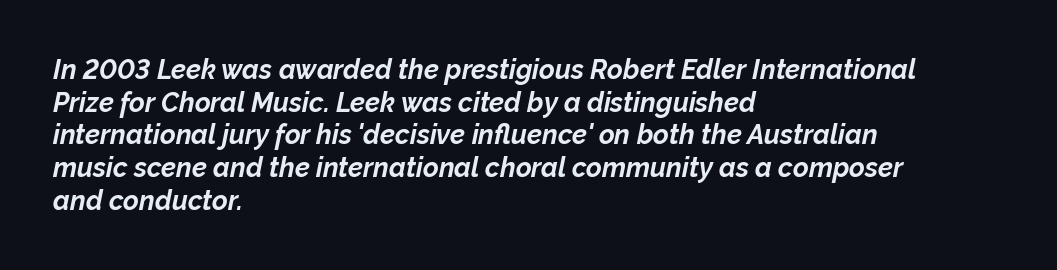
{"italic": "yes", "lean": "right", "slant_degrees": 12, "bold": "yes", "underline": "no", "align": "left", "line_spacing_ratio": 1.21, "letter_spacing": "normal", "letter_spacing_em": 0.0, "glyph_px": 27}
